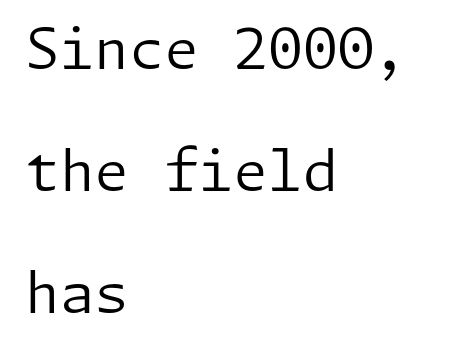
In terms of letterform style, serifs are entirely absent. Is there any slant? The stems are plumb. The gap between lines stays unmarked. The passage shown has conventional tracking throughout. Compared with typical paragraphs, the rows here are farther apart.
